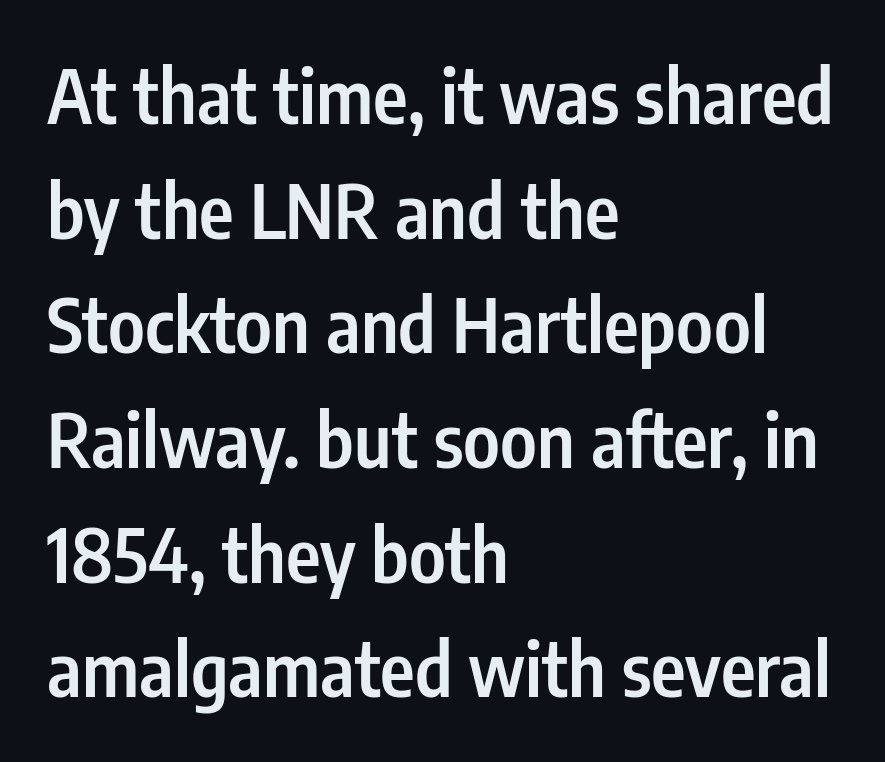
Glyph-to-glyph distance matches everyday printed text. The glyphs have the mass of a demibold cut, below bold. Whoever set this chose a conventional vertical rhythm. Check the space under the baseline: it is left empty. The compositor pushed each line to the left boundary. The glyphs in this specimen are sans serif.
